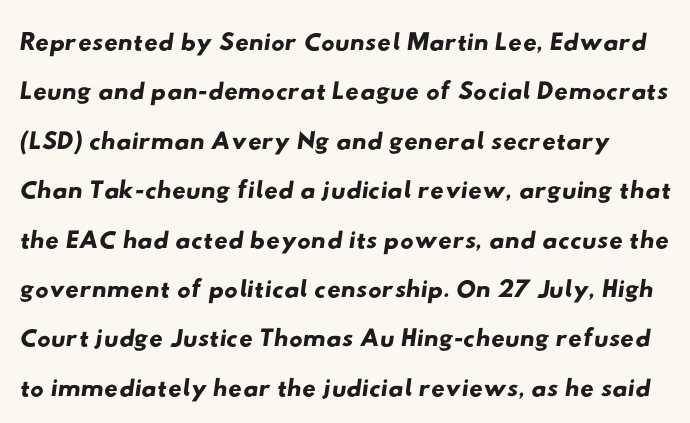
{"serif": "no", "width": "wide", "stroke_contrast": "low", "x_height": "small", "monospaced": "no", "underline": "no", "line_spacing": "normal", "line_spacing_ratio": 1.3, "letter_spacing": "normal", "letter_spacing_em": 0.0, "glyph_px": 38}
